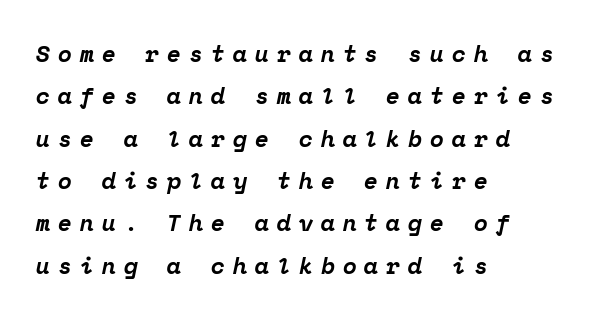
These lines were composed using italics. Words appear elongated and porous because spacing is wide. The paragraph has a hard left edge and a soft right edge. Heavy-handed strokes throughout: this text is bold. No word sits above an underline.
